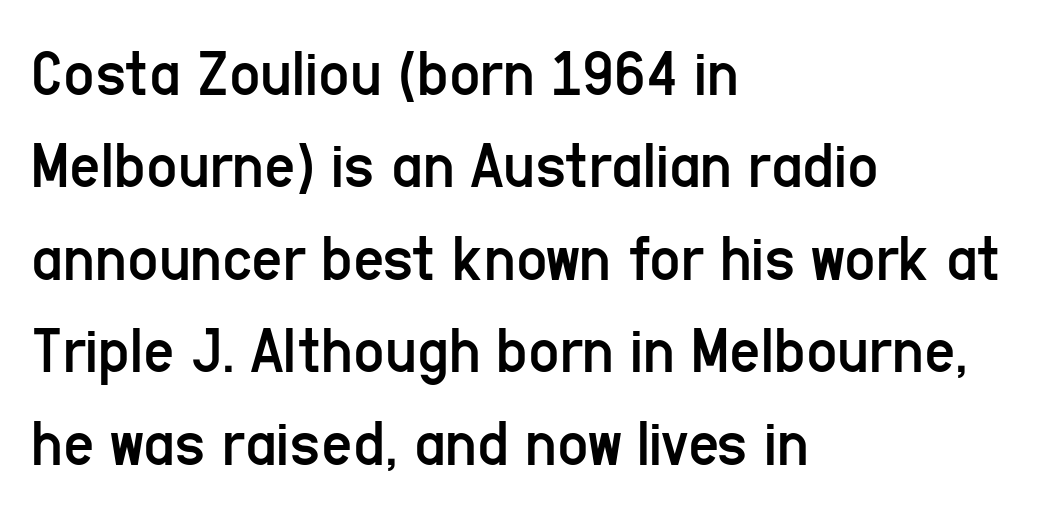
Summary of vertical rhythm: regular, with standard interline spacing. This sample is left-justified, so line endings fall wherever the words run out. Is this a heavy cut? Hardly; it is regular or lighter. The letters advance in unequal steps, a hallmark of proportional type. Tracking here is standard; glyphs follow each other at the usual distance. No italicization has been applied; the sample stays upright.
